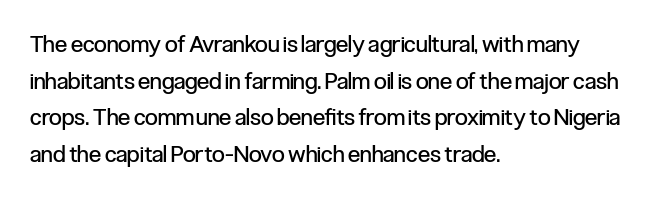
The image shows 23 px text type, upright; set left-aligned, normal line spacing (1.59x), normal letter spacing, not underlined.
